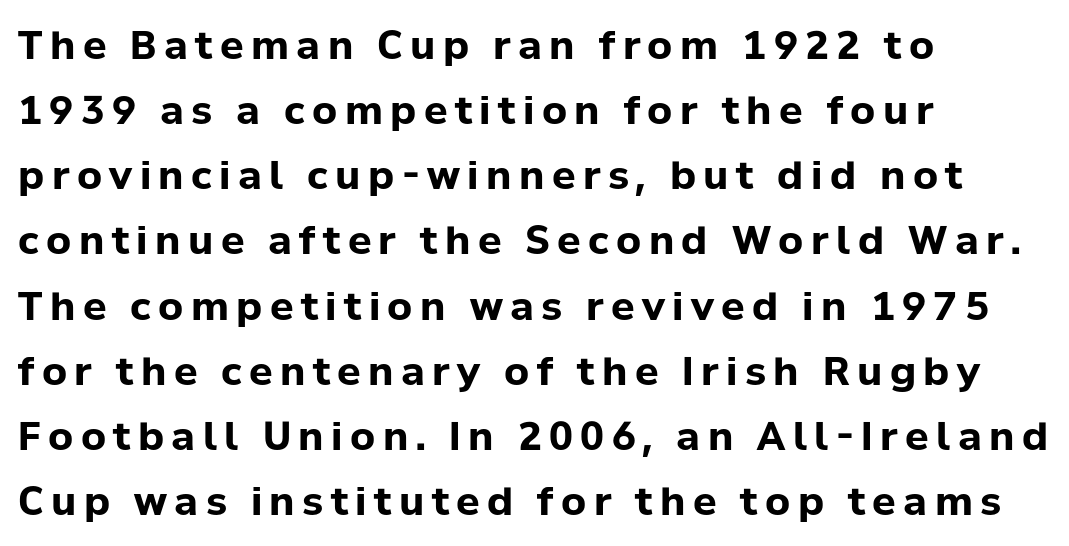
The image shows 39 px bold sans-serif type, upright; set left-aligned, normal line spacing (1.67x), not underlined; low stroke contrast and a medium x-height.
